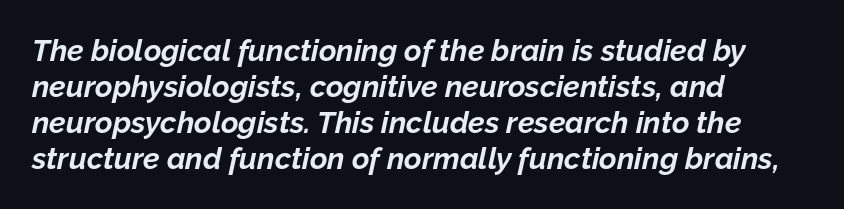
Q: Is the text bold? A: Yes.
Q: Is the text italic (slanted)? A: Yes, it leans right by about 12 degrees.
Q: Is the text underlined? A: No.
Q: How is the paragraph aligned? A: Left-aligned.
Q: Is the spacing between letters normal or unusually wide? A: Normal.
Q: Width (condensed, normal, or wide)? A: Normal.
Q: Stroke contrast? A: Low.
Q: x-height? A: Medium.
Q: Monospaced? A: No.
